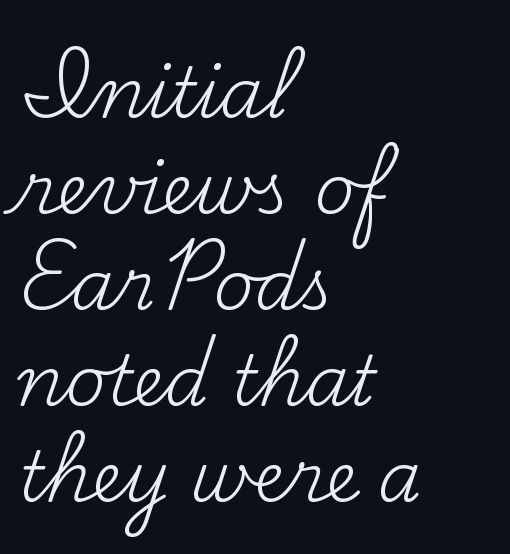
Notice how the passage keeps a crisp vertical edge on the left only. Each new line begins a customary step beneath the previous one. You could call the tracking neutral — neither tight nor loose. The type family on display is of the serif kind. Caption: face not bold, strokes unweighted. Glance below the letters and you will spot only blank space.
